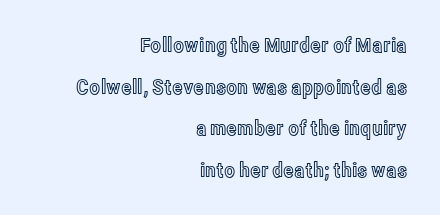
You could fit nearly another row in the gap between these rows. Check under the words: just untouched page. If you drew a line through each stem, it would be perfectly vertical. Inter-character spacing is left at the font's built-in metrics.
